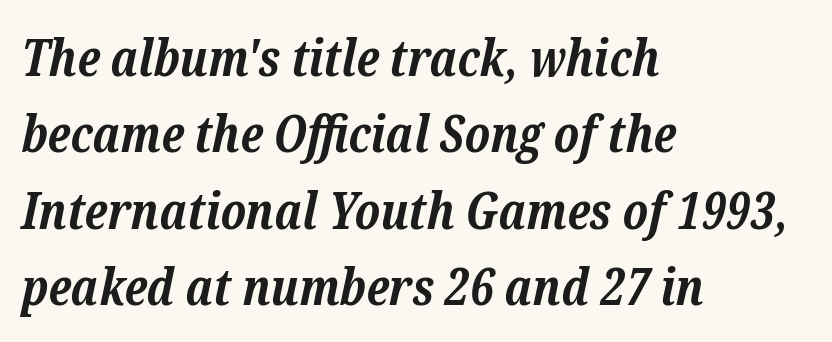
Q: Is the text bold? A: Yes.
Q: Is the text italic (slanted)? A: Yes, it leans right by about 12 degrees.
Q: Is the typeface a serif or a sans-serif typeface? A: Serif.
Q: Is the text underlined? A: No.
Q: How is the paragraph aligned? A: Left-aligned.
Q: Is the spacing between letters normal or unusually wide? A: Normal.
Q: Is the spacing between lines tight, normal or loose? A: Normal.
Q: Width (condensed, normal, or wide)? A: Normal.
Q: Stroke contrast? A: Low.
Q: x-height? A: Medium.
Q: Monospaced? A: No.
